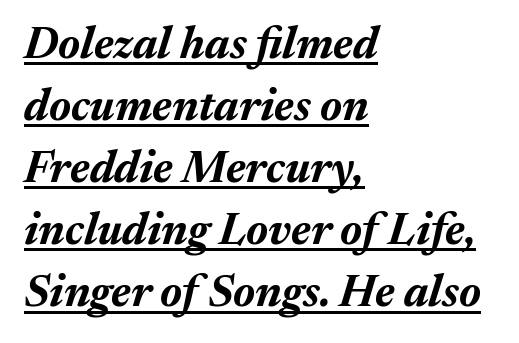
The image shows 45 px bold type, italic (leaning right); set left-aligned, normal line spacing (1.38x), normal letter spacing, underlined; medium stroke contrast and a medium x-height.
